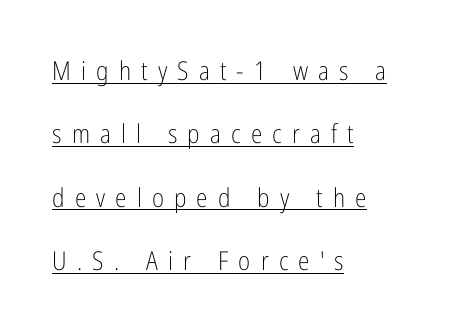
The image shows 26 px text type, upright; set left-aligned, loose line spacing (2.44x), unusually wide letter spacing (+0.39 em), underlined.
